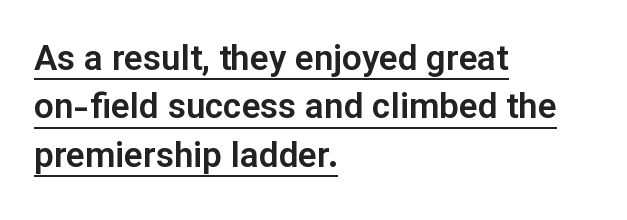
The image shows 35 px sans-serif type, upright; set left-aligned, normal line spacing (1.38x), normal letter spacing, underlined; low stroke contrast and a medium x-height.
